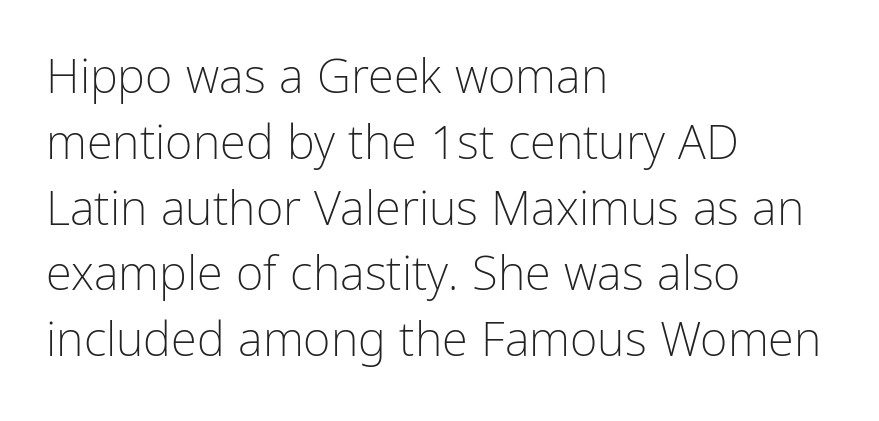
The image shows 47 px light, condensed sans-serif type, upright; set left-aligned, normal line spacing (1.4x), normal letter spacing, not underlined; low stroke contrast and a medium x-height.
